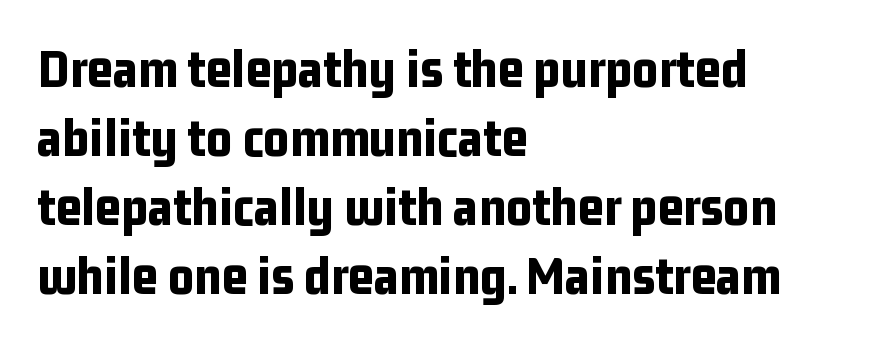
Q: Is the text bold? A: Yes.
Q: Is the text italic (slanted)? A: No, it is upright.
Q: Is the typeface a serif or a sans-serif typeface? A: Sans-serif.
Q: Is the text underlined? A: No.
Q: How is the paragraph aligned? A: Left-aligned.
Q: Is the spacing between letters normal or unusually wide? A: Normal.
Q: Width (condensed, normal, or wide)? A: Condensed.
Q: Stroke contrast? A: Low.
Q: x-height? A: Medium.
Q: Monospaced? A: No.
